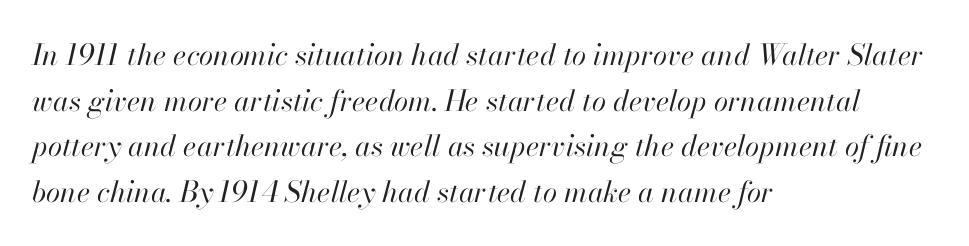
This sample has the flowing, uneven cadence of proportional lettering. Casual observation: everything's shoved over to the left. Leading matches the norm, producing a regular column. These lines keep a tight, regular rhythm from letter to letter. The space beneath each line is pristine and unruled.
